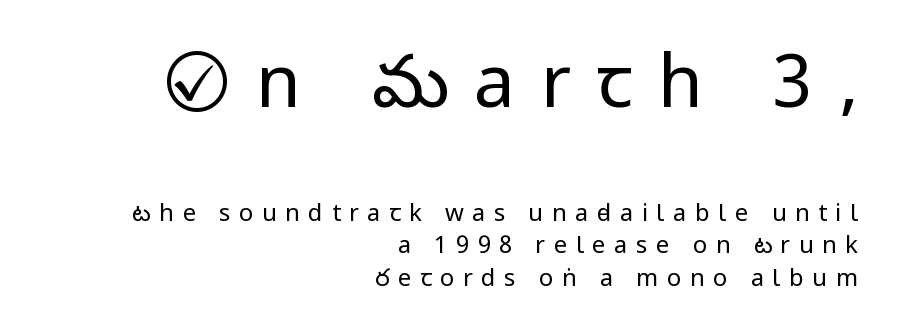
{"serif": "no", "italic": "no", "bold": "no", "weight": "regular", "width": "condensed", "stroke_contrast": "low", "underline": "no", "align": "right", "line_spacing": "normal", "line_spacing_ratio": 1.36, "letter_spacing": "wide", "letter_spacing_em": 0.35, "larger_block": "first", "size_ratio": 3.04, "glyph_px": 73}
